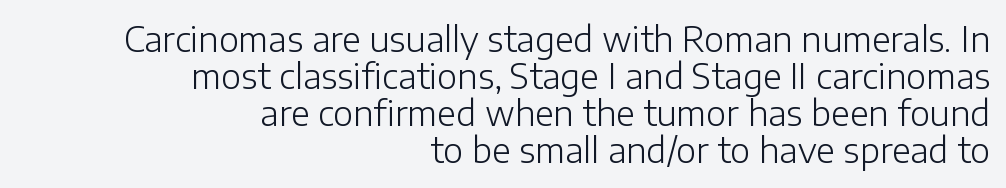
The image shows 34 px light sans-serif type, upright; set right-aligned, tight line spacing (1.09x), normal letter spacing, not underlined; low stroke contrast and a medium x-height.
